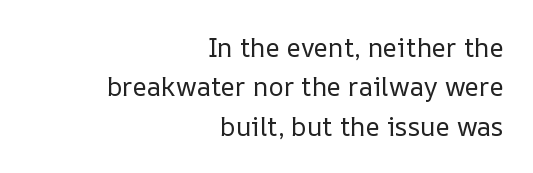
Q: Is the text bold? A: No.
Q: Is the text italic (slanted)? A: No, it is upright.
Q: Is the text underlined? A: No.
Q: How is the paragraph aligned? A: Right-aligned.
Q: Is the spacing between letters normal or unusually wide? A: Normal.
Q: Is the spacing between lines tight, normal or loose? A: Normal.
